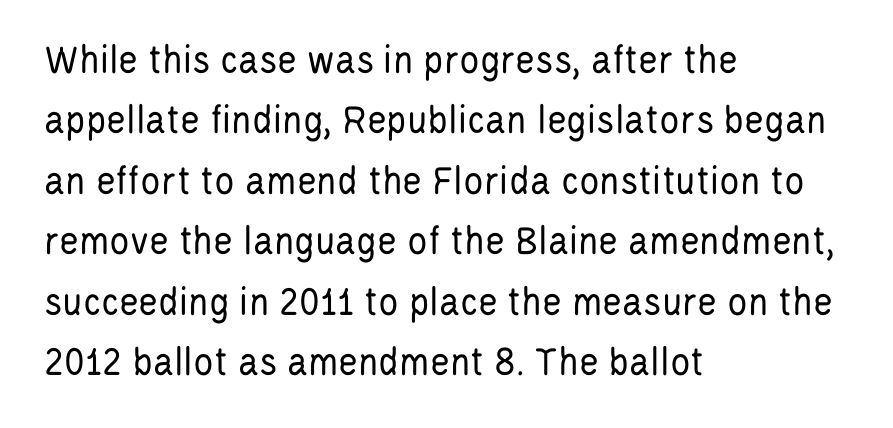
{"serif": "no", "italic": "no", "bold": "no", "weight": "regular", "width": "condensed", "stroke_contrast": "low", "x_height": "large", "monospaced": "no", "underline": "no", "align": "left", "line_spacing": "normal", "line_spacing_ratio": 1.44, "letter_spacing": "normal", "letter_spacing_em": 0.0, "glyph_px": 42}
